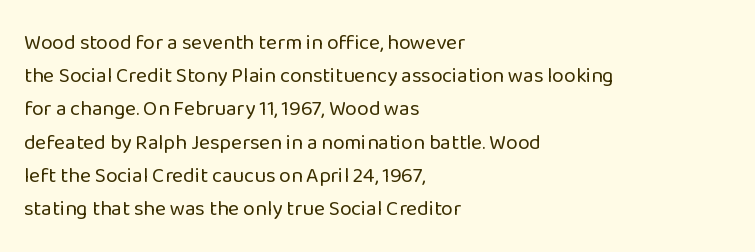
{"italic": "no", "bold": "no", "underline": "no", "align": "left", "line_spacing": "normal", "line_spacing_ratio": 1.58, "letter_spacing": "normal", "letter_spacing_em": 0.0, "glyph_px": 21}
